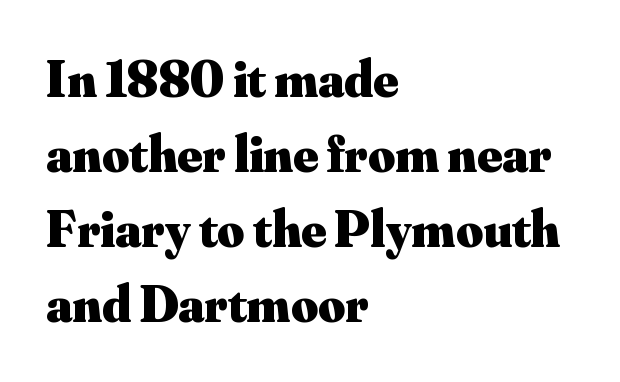
The image shows 52 px heavy serif type, upright; set left-aligned, normal line spacing (1.44x), normal letter spacing, not underlined; medium stroke contrast and a small x-height.
